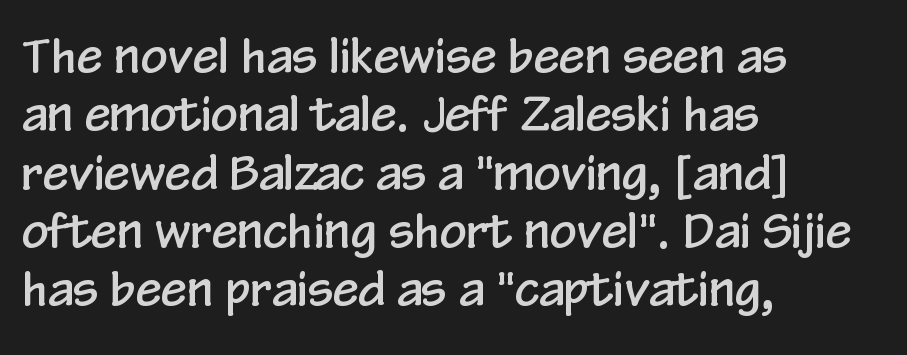
The image shows 47 px condensed sans-serif type, upright; set left-aligned, line spacing 1.24x, normal letter spacing, not underlined; low stroke contrast and a medium x-height.
